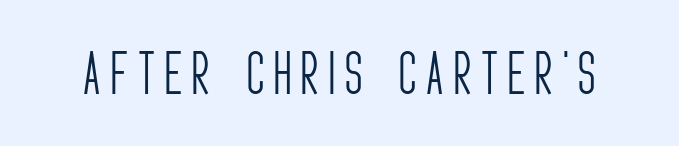
{"serif": "no", "italic": "no", "bold": "no", "weight": "light", "width": "condensed", "stroke_contrast": "low", "x_height": "large", "monospaced": "no", "underline": "no", "letter_spacing": "wide", "letter_spacing_em": 0.21, "glyph_px": 48}
